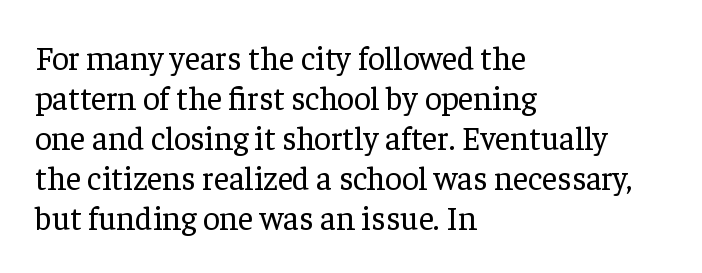
Q: Is the text bold? A: No.
Q: Is the text italic (slanted)? A: No, it is upright.
Q: Is the typeface a serif or a sans-serif typeface? A: Serif.
Q: Is the text underlined? A: No.
Q: How is the paragraph aligned? A: Left-aligned.
Q: Is the spacing between letters normal or unusually wide? A: Normal.
Q: Width (condensed, normal, or wide)? A: Normal.
Q: Stroke contrast? A: Low.
Q: x-height? A: Medium.
Q: Monospaced? A: No.
